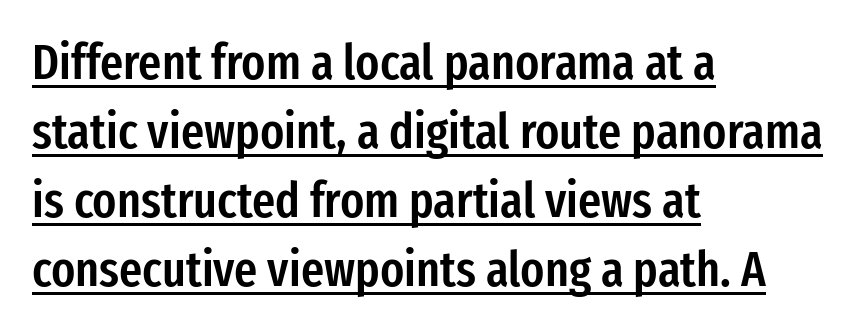
Q: Is the text bold? A: Semi-bold.
Q: Is the text italic (slanted)? A: No, it is upright.
Q: Is the typeface a serif or a sans-serif typeface? A: Sans-serif.
Q: Is the text underlined? A: Yes.
Q: How is the paragraph aligned? A: Left-aligned.
Q: Is the spacing between letters normal or unusually wide? A: Normal.
Q: Is the spacing between lines tight, normal or loose? A: Normal.
Q: Width (condensed, normal, or wide)? A: Condensed.
Q: Stroke contrast? A: Low.
Q: x-height? A: Medium.
Q: Monospaced? A: No.
